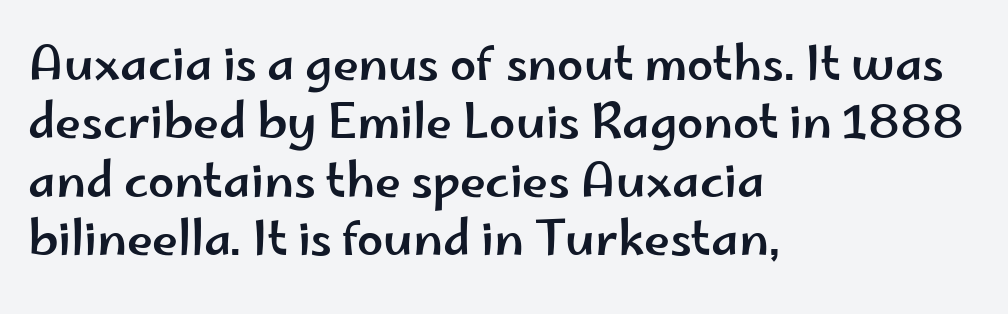
Q: Is the text italic (slanted)? A: No, it is upright.
Q: Is the typeface a serif or a sans-serif typeface? A: Sans-serif.
Q: Is the text underlined? A: No.
Q: How is the paragraph aligned? A: Left-aligned.
Q: Is the spacing between letters normal or unusually wide? A: Normal.
Q: Width (condensed, normal, or wide)? A: Wide.
Q: Stroke contrast? A: Low.
Q: x-height? A: Small.
Q: Monospaced? A: No.
